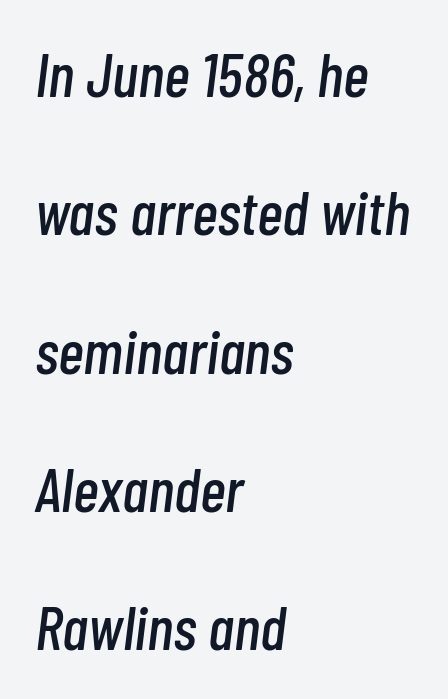
Notice how the passage keeps a crisp vertical edge on the left only. The specimen reads as italic at a glance. The letters sit at their default tracking, neither squeezed nor spread. Widely set lines give the paragraph a tall, airy silhouette. Bare-footed words on every line.
